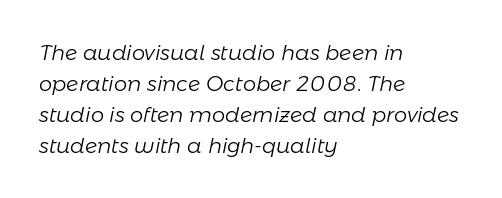
Q: Is the text bold? A: No.
Q: Is the text italic (slanted)? A: Yes, it leans right by about 11 degrees.
Q: Is the text underlined? A: No.
Q: How is the paragraph aligned? A: Left-aligned.
Q: Is the spacing between letters normal or unusually wide? A: Normal.
Q: Is the spacing between lines tight, normal or loose? A: Normal.
